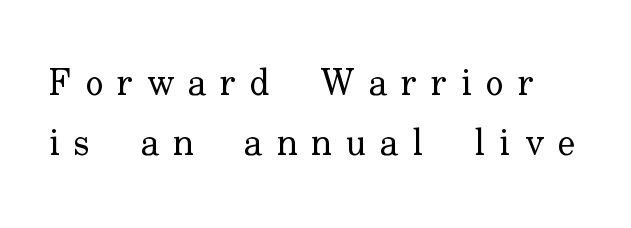
Q: Is the text bold? A: No.
Q: Is the text italic (slanted)? A: No, it is upright.
Q: Is the typeface a serif or a sans-serif typeface? A: Serif.
Q: Is the text underlined? A: No.
Q: Is the spacing between letters normal or unusually wide? A: Unusually wide.
Q: Is the spacing between lines tight, normal or loose? A: Normal.
Q: Width (condensed, normal, or wide)? A: Normal.
Q: Stroke contrast? A: Low.
Q: x-height? A: Small.
Q: Monospaced? A: No.
